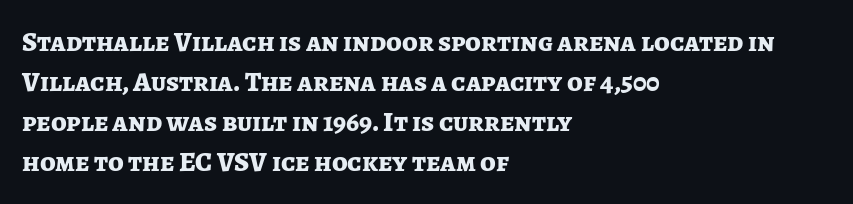
The image shows 28 px bold sans-serif type, upright; set left-aligned, normal line spacing (1.43x), normal letter spacing, not underlined; low stroke contrast and a medium x-height.
